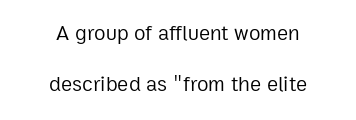
Italic: no, the glyphs are upright roman. The space beneath each line is pristine and unruled. Students, observe: this is what heavily led, spacious text looks like. The typesetting does not lean heavy: it is not bold.
